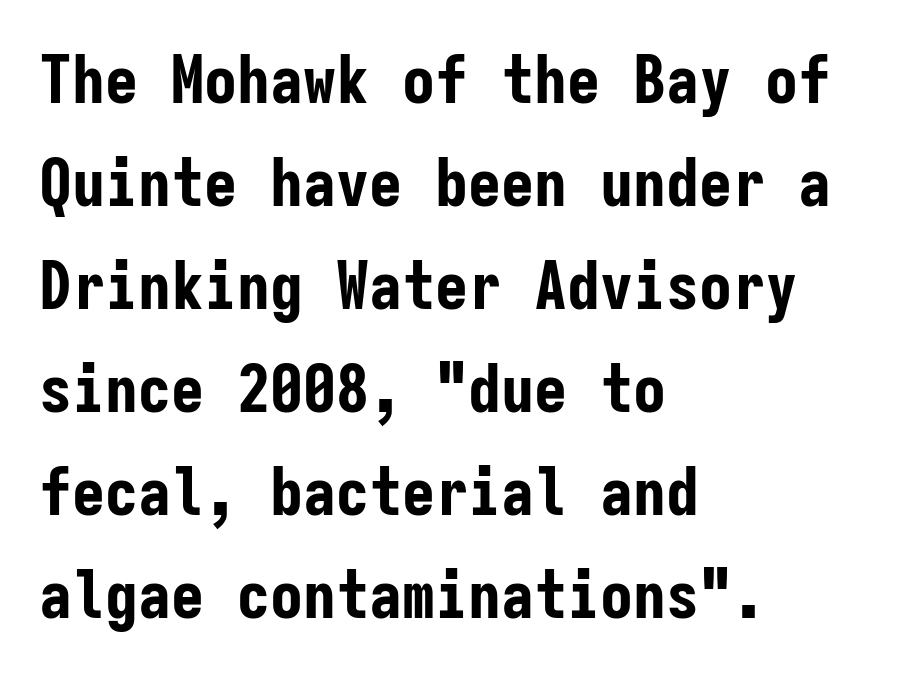
Q: Is the text bold? A: Yes.
Q: Is the text italic (slanted)? A: No, it is upright.
Q: Is the typeface a serif or a sans-serif typeface? A: Sans-serif.
Q: Is the text underlined? A: No.
Q: How is the paragraph aligned? A: Left-aligned.
Q: Is the spacing between letters normal or unusually wide? A: Normal.
Q: Is the spacing between lines tight, normal or loose? A: Normal.
Q: Width (condensed, normal, or wide)? A: Condensed.
Q: Stroke contrast? A: Low.
Q: x-height? A: Medium.
Q: Monospaced? A: Yes.
